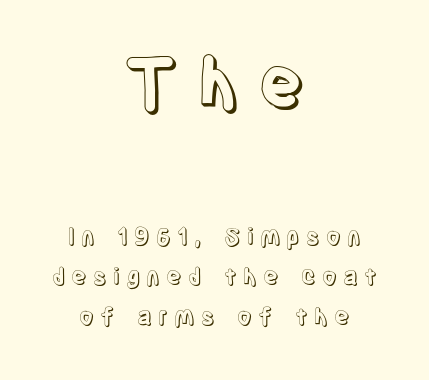
{"italic": "no", "width": "condensed", "x_height": "large", "monospaced": "no", "underline": "no", "align": "center", "line_spacing_ratio": 1.74, "letter_spacing": "wide", "letter_spacing_em": 0.26, "larger_block": "first", "size_ratio": 3.0, "glyph_px": 69}
